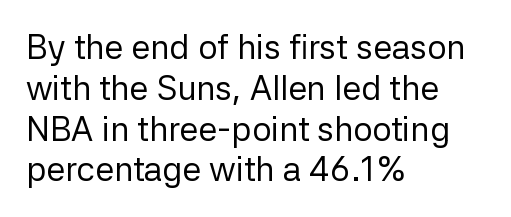
The image shows 34 px regular-weight sans-serif type, upright; set left-aligned, line spacing 1.2x, normal letter spacing, not underlined; low stroke contrast and a medium x-height.
